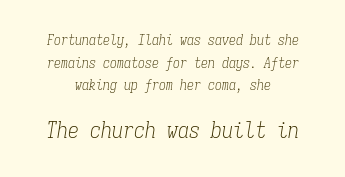
Q: Is the text bold? A: No.
Q: Is the text italic (slanted)? A: Yes, it leans right by about 9 degrees.
Q: Is the text underlined? A: No.
Q: How is the paragraph aligned? A: Centered.
Q: Is the spacing between letters normal or unusually wide? A: Normal.
Q: Is the spacing between lines tight, normal or loose? A: Normal.
Q: Which block of text is set in a larger size, the first (top) or the second (bottom)? A: The second (bottom) one.
